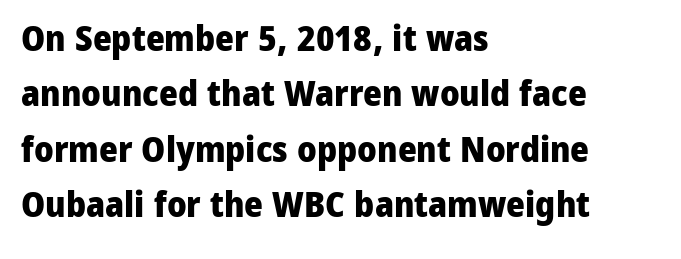
Q: Is the text bold? A: Yes.
Q: Is the text italic (slanted)? A: No, it is upright.
Q: Is the typeface a serif or a sans-serif typeface? A: Sans-serif.
Q: Is the text underlined? A: No.
Q: How is the paragraph aligned? A: Left-aligned.
Q: Is the spacing between letters normal or unusually wide? A: Normal.
Q: Is the spacing between lines tight, normal or loose? A: Normal.
Q: Width (condensed, normal, or wide)? A: Normal.
Q: Stroke contrast? A: Low.
Q: x-height? A: Medium.
Q: Monospaced? A: No.
